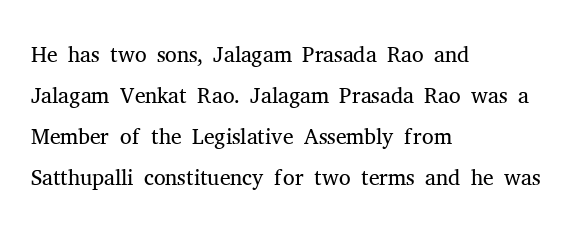
Is this a fixed-width face? No — the glyphs have proportional, varying widths. Spacing between characters is what you'd get straight out of the box. Descenders hang freely into open space. Little horizontal feet cap the strokes, marking this as serif type. A typesetter would mark this as roman, not italic.
